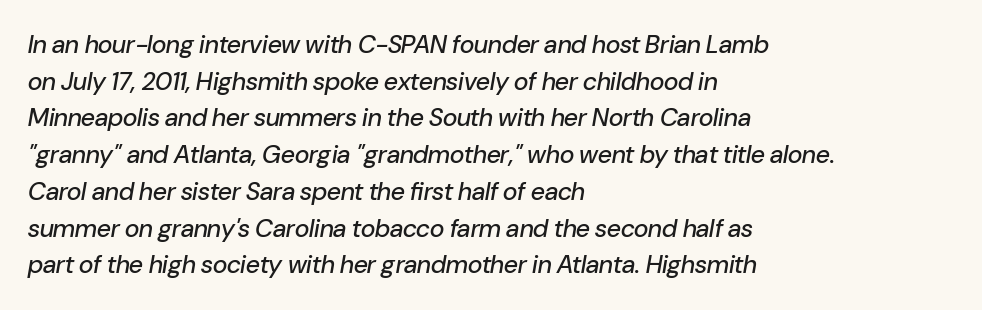
Q: Is the text italic (slanted)? A: Yes, it leans right by about 10 degrees.
Q: Is the text underlined? A: No.
Q: How is the paragraph aligned? A: Left-aligned.
Q: Is the spacing between letters normal or unusually wide? A: Normal.
Q: Is the spacing between lines tight, normal or loose? A: Normal.
